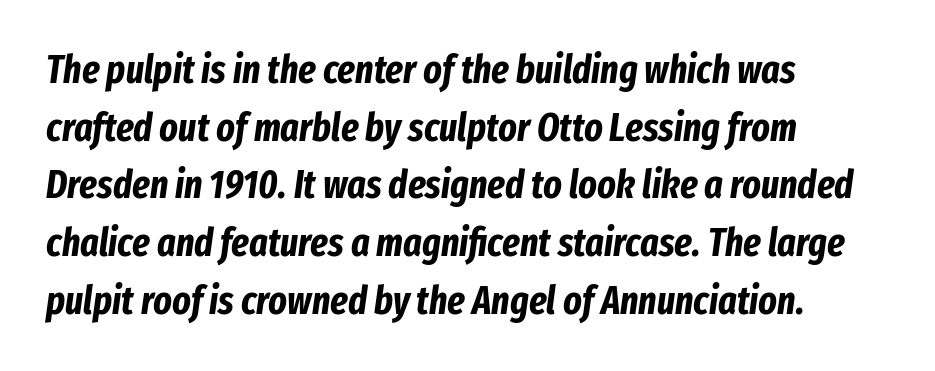
The image shows 39 px bold, condensed type, italic (leaning right); set left-aligned, normal line spacing (1.48x), normal letter spacing, not underlined; low stroke contrast and a medium x-height.
